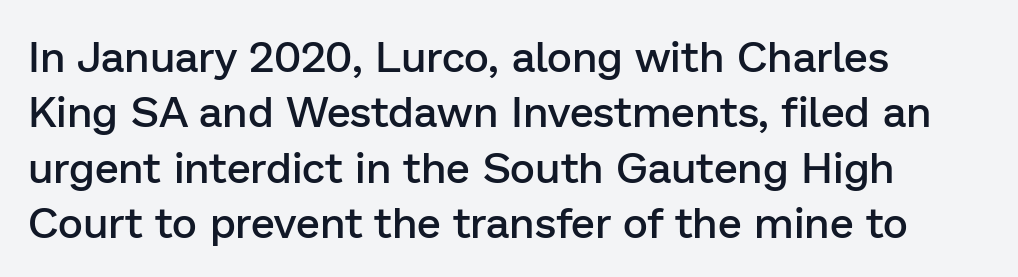
Q: Is the text bold? A: Semi-bold.
Q: Is the text italic (slanted)? A: No, it is upright.
Q: Is the typeface a serif or a sans-serif typeface? A: Sans-serif.
Q: Is the text underlined? A: No.
Q: How is the paragraph aligned? A: Left-aligned.
Q: Is the spacing between letters normal or unusually wide? A: Normal.
Q: Is the spacing between lines tight, normal or loose? A: Normal.
Q: Width (condensed, normal, or wide)? A: Normal.
Q: Stroke contrast? A: Low.
Q: x-height? A: Medium.
Q: Monospaced? A: No.
